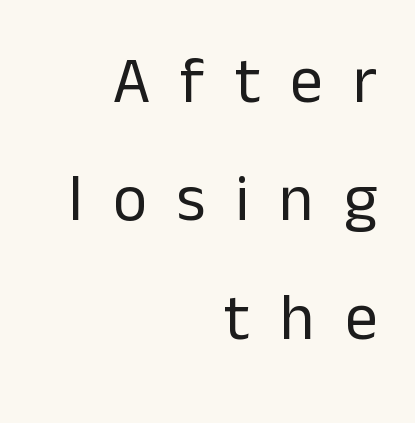
Q: Is the text bold? A: No.
Q: Is the text italic (slanted)? A: No, it is upright.
Q: Is the typeface a serif or a sans-serif typeface? A: Sans-serif.
Q: Is the text underlined? A: No.
Q: How is the paragraph aligned? A: Right-aligned.
Q: Is the spacing between letters normal or unusually wide? A: Unusually wide.
Q: Width (condensed, normal, or wide)? A: Normal.
Q: Stroke contrast? A: Low.
Q: x-height? A: Medium.
Q: Monospaced? A: No.
